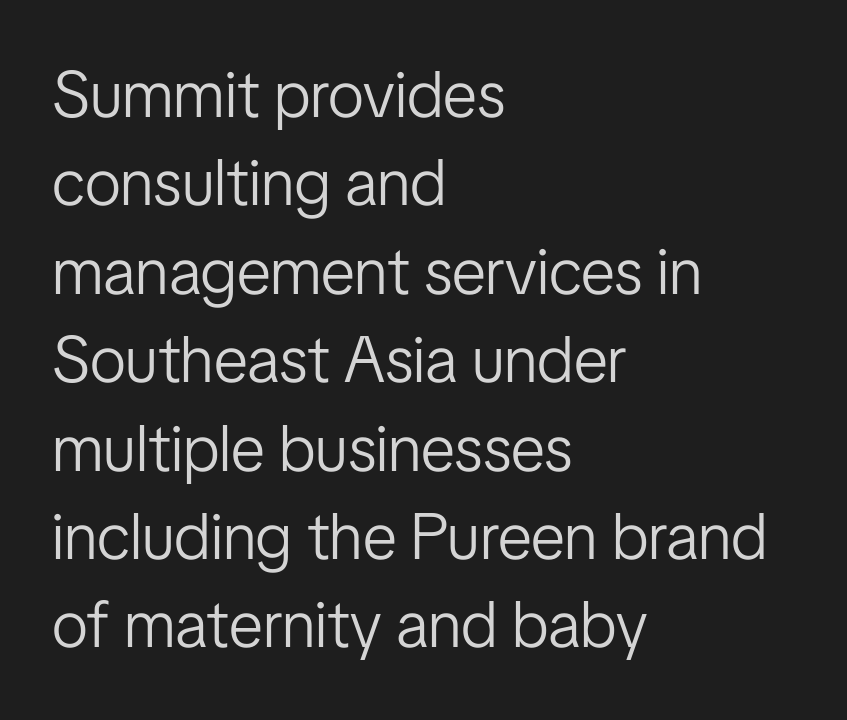
{"serif": "no", "italic": "no", "bold": "no", "weight": "light", "width": "condensed", "stroke_contrast": "low", "x_height": "medium", "monospaced": "no", "underline": "no", "align": "left", "line_spacing": "normal", "line_spacing_ratio": 1.36, "letter_spacing": "normal", "letter_spacing_em": 0.0, "glyph_px": 65}
